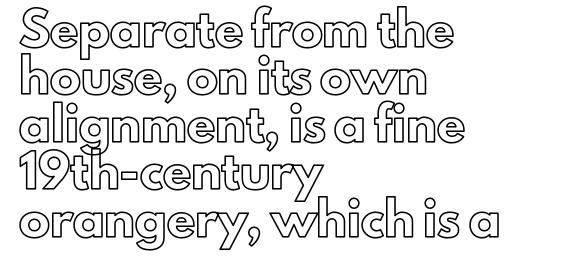
{"italic": "no", "width": "normal", "x_height": "small", "monospaced": "no", "underline": "no", "align": "left", "line_spacing": "normal", "line_spacing_ratio": 1.53, "letter_spacing": "normal", "letter_spacing_em": 0.0, "glyph_px": 31}
